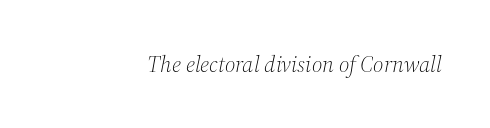
{"italic": "yes", "lean": "right", "slant_degrees": 12, "bold": "no", "underline": "no", "align": "right", "letter_spacing": "normal", "letter_spacing_em": 0.0, "glyph_px": 23}
